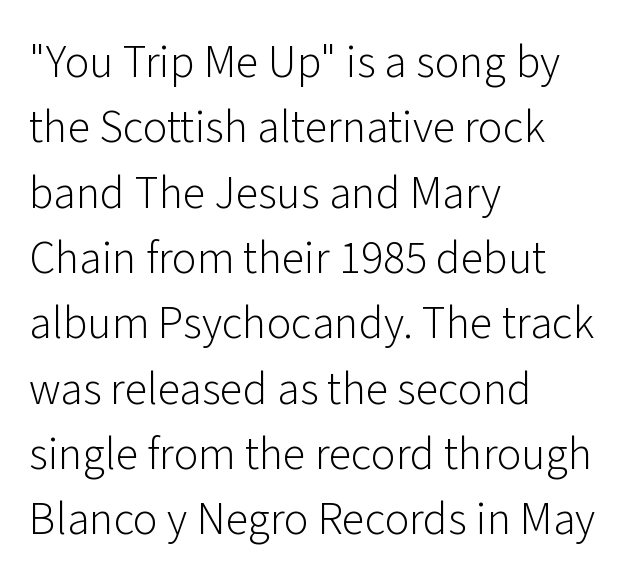
No word sits above an underline. One glance says typical: line gaps are just what's usual. Short and long lines alike share a common starting point at left. Ascenders rise straight up at ninety degrees.
